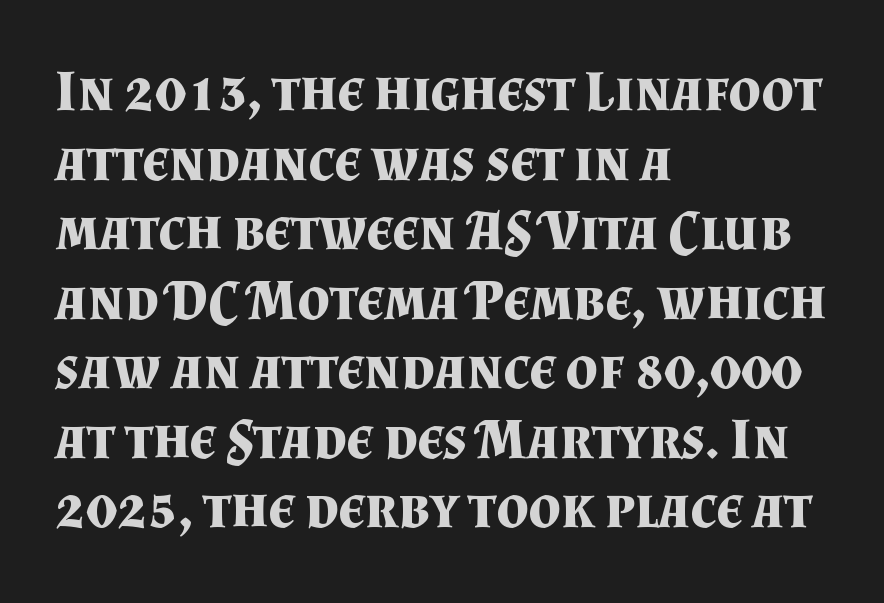
{"serif": "yes", "italic": "no", "bold": "yes", "weight": "bold", "width": "normal", "stroke_contrast": "medium", "x_height": "small", "monospaced": "no", "underline": "no", "align": "left", "line_spacing_ratio": 1.22, "letter_spacing": "normal", "letter_spacing_em": 0.0, "glyph_px": 57}
